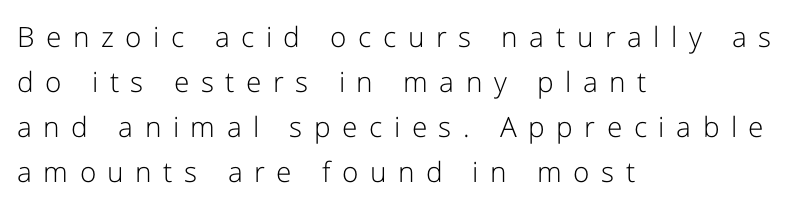
Q: Is the text bold? A: No.
Q: Is the text italic (slanted)? A: No, it is upright.
Q: Is the typeface a serif or a sans-serif typeface? A: Sans-serif.
Q: Is the text underlined? A: No.
Q: How is the paragraph aligned? A: Left-aligned.
Q: Is the spacing between letters normal or unusually wide? A: Unusually wide.
Q: Is the spacing between lines tight, normal or loose? A: Normal.
Q: Width (condensed, normal, or wide)? A: Normal.
Q: Stroke contrast? A: Low.
Q: x-height? A: Medium.
Q: Monospaced? A: No.
